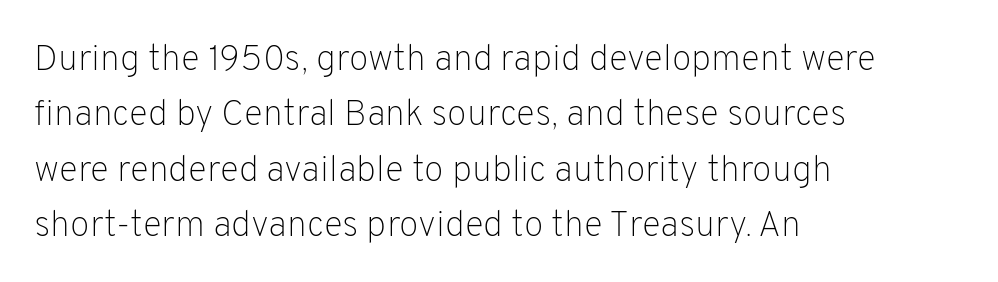
{"serif": "no", "italic": "no", "bold": "no", "weight": "light", "width": "normal", "stroke_contrast": "low", "x_height": "medium", "monospaced": "no", "underline": "no", "align": "left", "line_spacing": "normal", "line_spacing_ratio": 1.54, "letter_spacing": "normal", "letter_spacing_em": 0.0, "glyph_px": 36}
